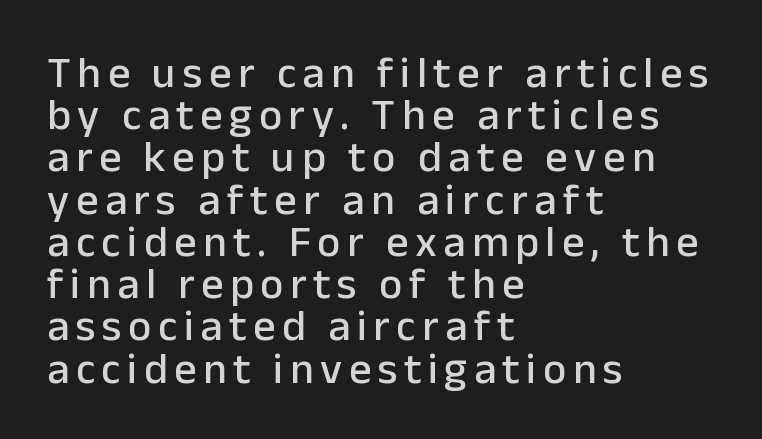
The image shows 44 px sans-serif type, upright; set left-aligned, tight line spacing (0.96x), not underlined; low stroke contrast and a medium x-height.
